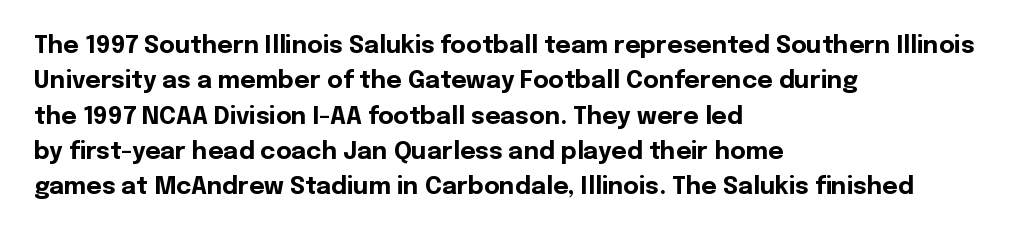
{"italic": "no", "bold": "yes", "underline": "no", "align": "left", "line_spacing": "normal", "line_spacing_ratio": 1.47, "letter_spacing": "normal", "letter_spacing_em": 0.0, "glyph_px": 24}
